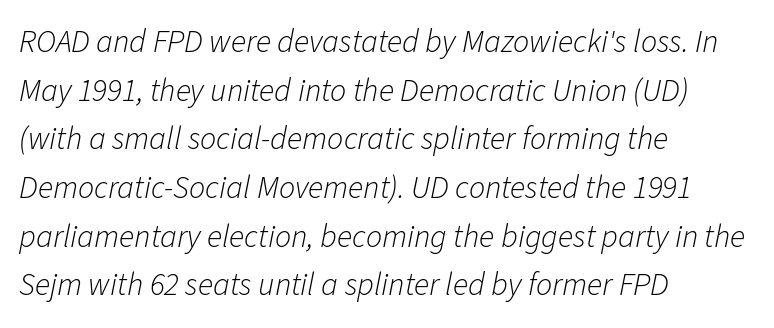
The foot of each line stays bare and open. The designer left line spacing at the default. The lines in this sample share a left origin and differ only in where they stop. You could not count columns in this text — the font is proportionally spaced. This is not heavy type; no bold has been used.
